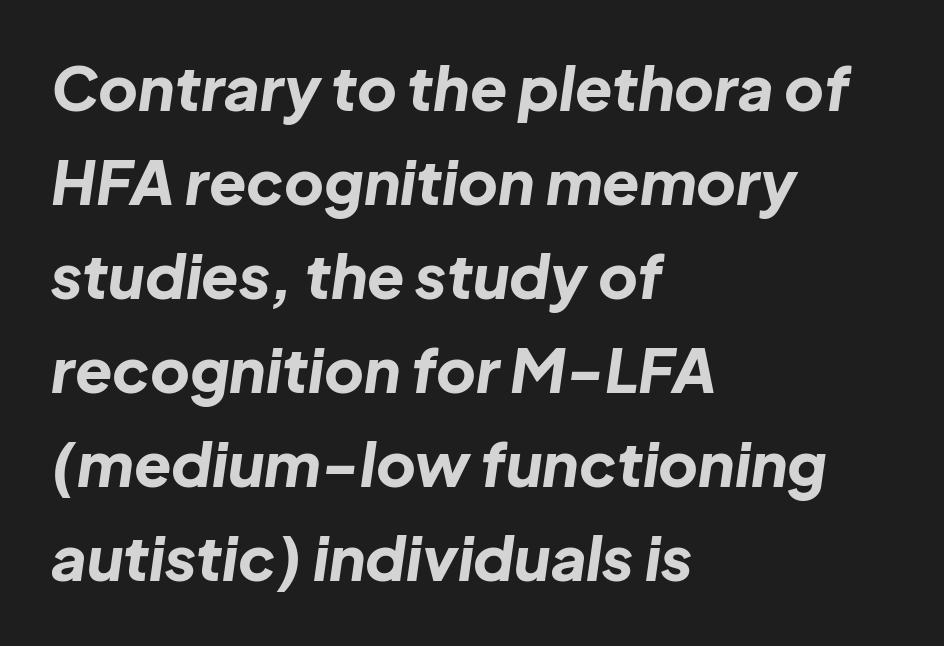
The image shows 61 px bold type, italic (leaning right); set left-aligned, normal line spacing (1.54x), normal letter spacing, not underlined; low stroke contrast and a medium x-height.
